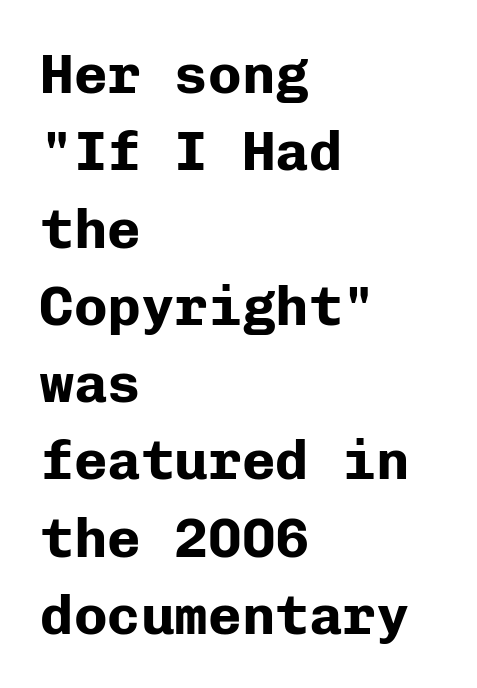
Q: Is the text bold? A: Yes.
Q: Is the text italic (slanted)? A: No, it is upright.
Q: Is the typeface a serif or a sans-serif typeface? A: Sans-serif.
Q: Is the text underlined? A: No.
Q: How is the paragraph aligned? A: Left-aligned.
Q: Is the spacing between letters normal or unusually wide? A: Normal.
Q: Is the spacing between lines tight, normal or loose? A: Normal.
Q: Width (condensed, normal, or wide)? A: Normal.
Q: Stroke contrast? A: Low.
Q: x-height? A: Medium.
Q: Monospaced? A: Yes.
